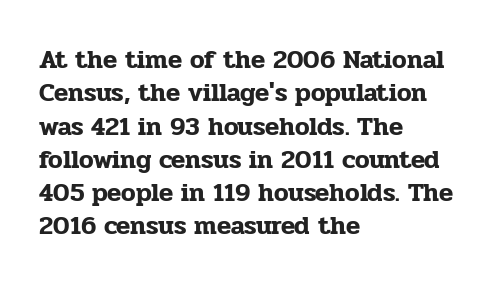
The image shows 26 px text type, upright; set left-aligned, normal line spacing (1.28x), normal letter spacing, not underlined.
